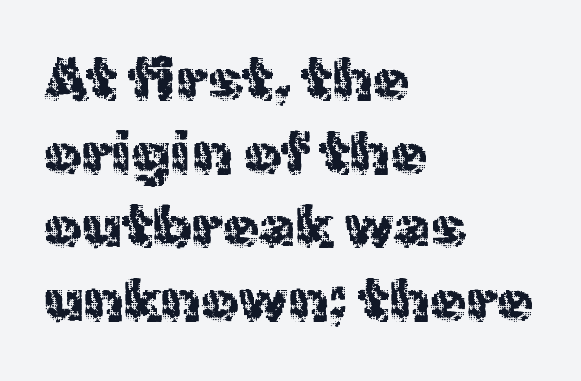
{"serif": "no", "italic": "no", "bold": "no", "weight": "regular", "width": "normal", "x_height": "medium", "monospaced": "no", "underline": "no", "align": "left", "line_spacing": "normal", "line_spacing_ratio": 1.25, "letter_spacing": "normal", "letter_spacing_em": 0.0, "glyph_px": 59}
